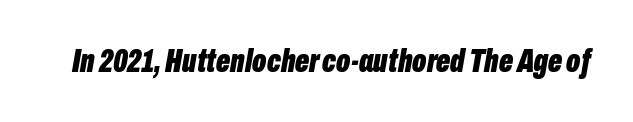
The rendering keeps characters at their native spacing. This sample uses an oblique cut, with every glyph tilted off the vertical. A full-strength bold gives these letters their thick strokes. A typesetter would call this proportional, since set widths differ per character.
